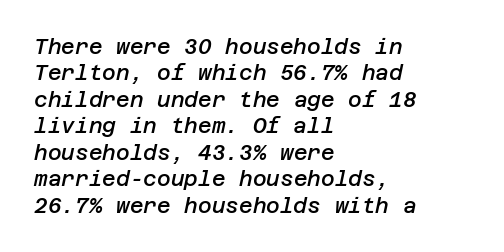
Q: Is the text bold? A: Semi-bold.
Q: Is the text italic (slanted)? A: Yes, it leans right by about 12 degrees.
Q: Is the text underlined? A: No.
Q: How is the paragraph aligned? A: Left-aligned.
Q: Is the spacing between letters normal or unusually wide? A: Normal.
Q: Is the spacing between lines tight, normal or loose? A: Normal.
